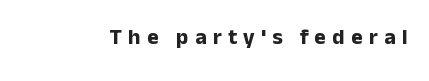
Q: Is the text bold? A: Yes.
Q: Is the text italic (slanted)? A: No, it is upright.
Q: Is the text underlined? A: No.
Q: Is the spacing between letters normal or unusually wide? A: Unusually wide.
